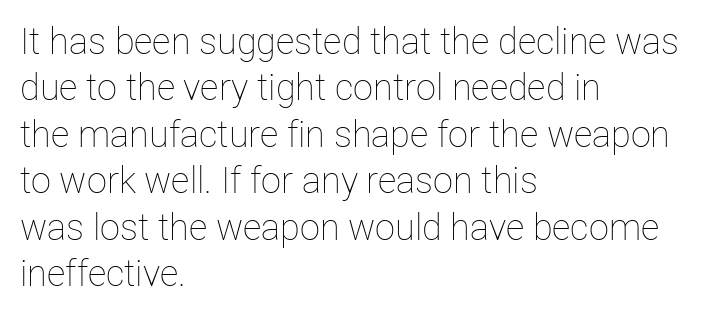
{"italic": "no", "bold": "no", "weight": "thin", "width": "normal", "stroke_contrast": "low", "x_height": "medium", "monospaced": "no", "underline": "no", "align": "left", "line_spacing": "normal", "line_spacing_ratio": 1.29, "letter_spacing": "normal", "letter_spacing_em": 0.0, "glyph_px": 36}
